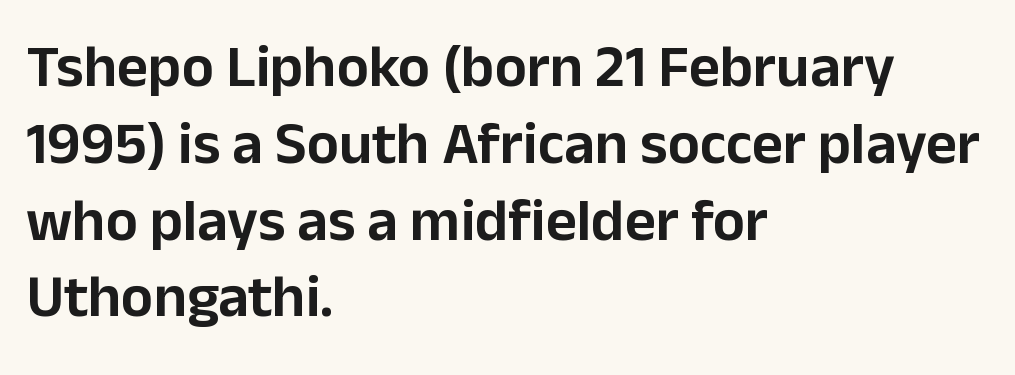
{"serif": "no", "italic": "no", "width": "normal", "stroke_contrast": "low", "x_height": "medium", "monospaced": "no", "underline": "no", "align": "left", "line_spacing": "normal", "line_spacing_ratio": 1.28, "letter_spacing": "normal", "letter_spacing_em": 0.0, "glyph_px": 60}
